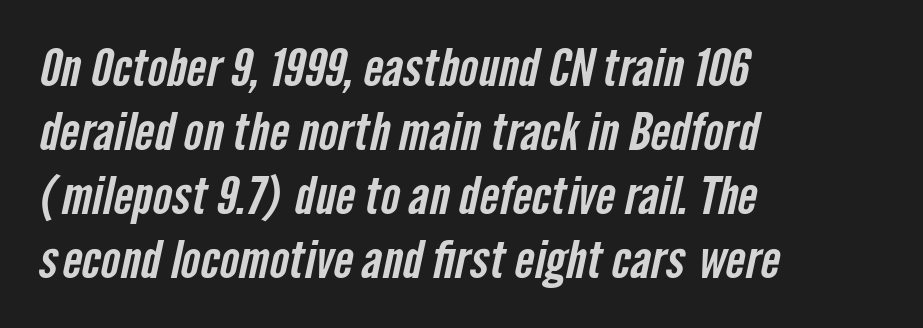
Q: Is the typeface a serif or a sans-serif typeface? A: Sans-serif.
Q: Is the text underlined? A: No.
Q: How is the paragraph aligned? A: Left-aligned.
Q: Is the spacing between letters normal or unusually wide? A: Normal.
Q: Width (condensed, normal, or wide)? A: Condensed.
Q: Stroke contrast? A: Low.
Q: x-height? A: Medium.
Q: Monospaced? A: No.
